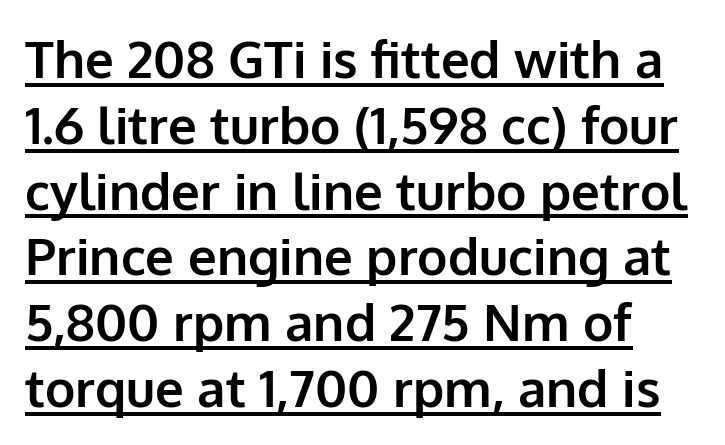
The text block is weighted toward the left margin, trailing off unevenly rightward. Is the letter spacing exaggerated? No — it looks like the ordinary default. Every character sits straight up, as roman type does. Bold? Absolutely — the strokes are thick and heavy.
